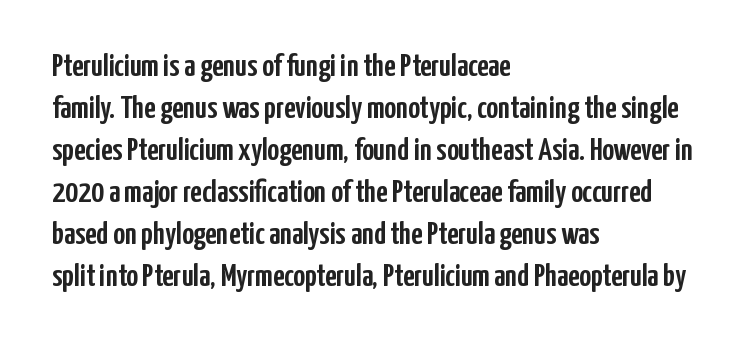
The words here are not underlined. The font's upright variant was chosen for this text. Whoever set this chose a conventional vertical rhythm. One-word summary of the alignment: left. Character widths vary here, with narrow letters taking less room than wide ones. Here the glyphs are tracked normally, forming tight word shapes.
